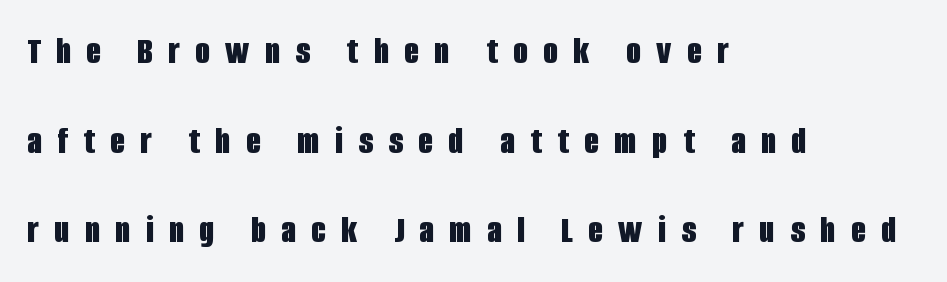
The image shows 39 px bold, condensed sans-serif type, upright; set left-aligned, loose line spacing (2.3x), unusually wide letter spacing (+0.39 em), not underlined; low stroke contrast and a large x-height.
